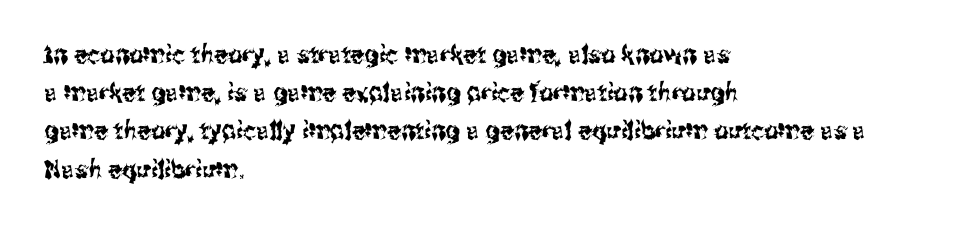
Descenders hang freely into open space. Teacher's note: observe the even left margin — that is flush-left alignment. The vertical gap from one line to the next is medium. If you drew a line through each stem, it would be perfectly vertical. The letters sit at their default tracking, neither squeezed nor spread.
